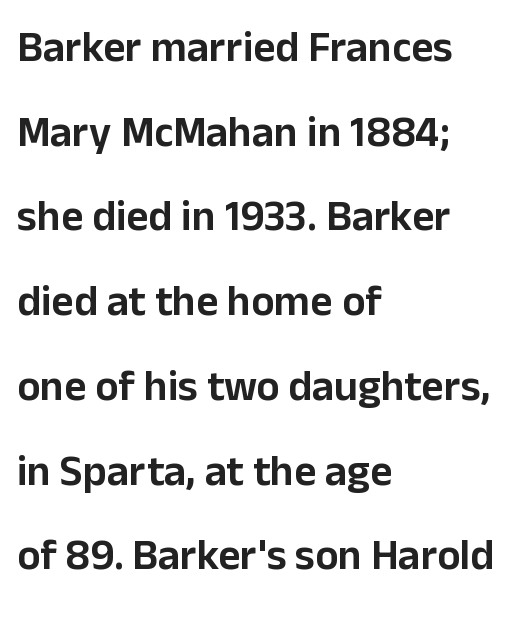
The passage shown is typeset with a sans-serif family. The text block is weighted toward the left margin, trailing off unevenly rightward. The tracking reads as untouched default to a designer's eye. Beneath every word, the page is bare. Quick note: not italic, upright.
